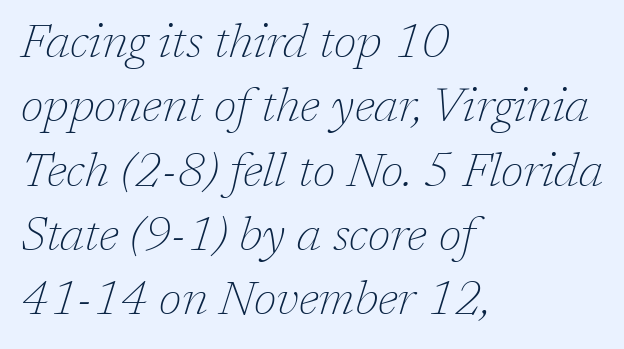
Q: Is the text bold? A: No.
Q: Is the text italic (slanted)? A: Yes, it leans right by about 17 degrees.
Q: Is the typeface a serif or a sans-serif typeface? A: Serif.
Q: Is the text underlined? A: No.
Q: How is the paragraph aligned? A: Left-aligned.
Q: Is the spacing between letters normal or unusually wide? A: Normal.
Q: Is the spacing between lines tight, normal or loose? A: Normal.
Q: Width (condensed, normal, or wide)? A: Normal.
Q: Stroke contrast? A: Low.
Q: x-height? A: Medium.
Q: Monospaced? A: No.
